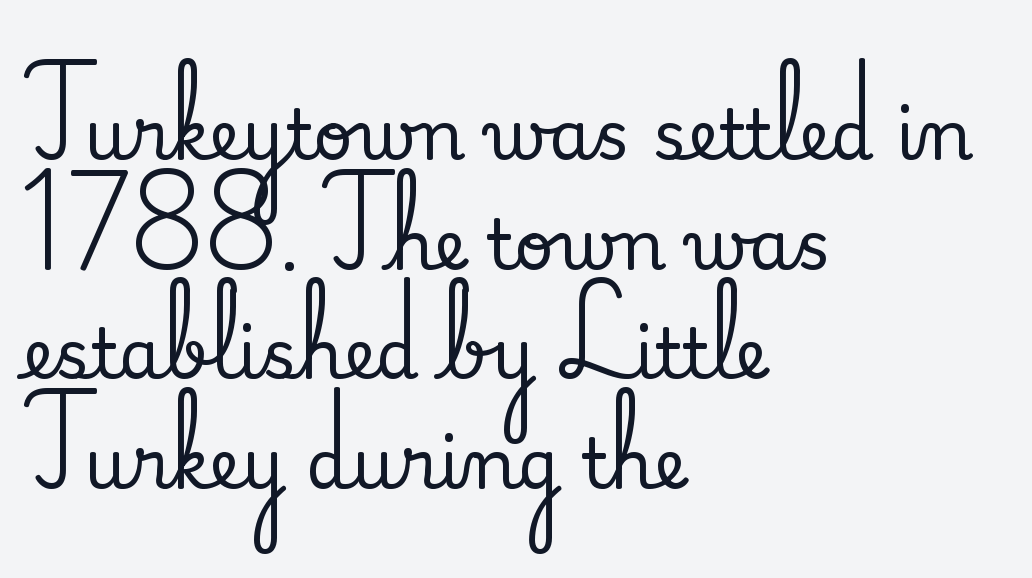
Q: Is the text italic (slanted)? A: No, it is upright.
Q: Is the typeface a serif or a sans-serif typeface? A: Serif.
Q: Is the text underlined? A: No.
Q: How is the paragraph aligned? A: Left-aligned.
Q: Is the spacing between letters normal or unusually wide? A: Normal.
Q: Is the spacing between lines tight, normal or loose? A: Normal.
Q: Width (condensed, normal, or wide)? A: Normal.
Q: Stroke contrast? A: Medium.
Q: x-height? A: Small.
Q: Monospaced? A: No.
